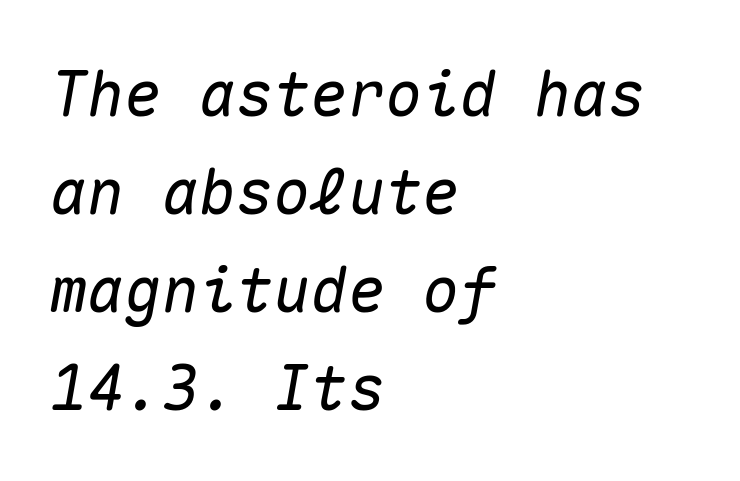
Q: Is the text italic (slanted)? A: Yes, it leans right by about 10 degrees.
Q: Is the text underlined? A: No.
Q: How is the paragraph aligned? A: Left-aligned.
Q: Is the spacing between letters normal or unusually wide? A: Normal.
Q: Is the spacing between lines tight, normal or loose? A: Normal.
Q: Width (condensed, normal, or wide)? A: Normal.
Q: Stroke contrast? A: Medium.
Q: x-height? A: Medium.
Q: Monospaced? A: Yes.
